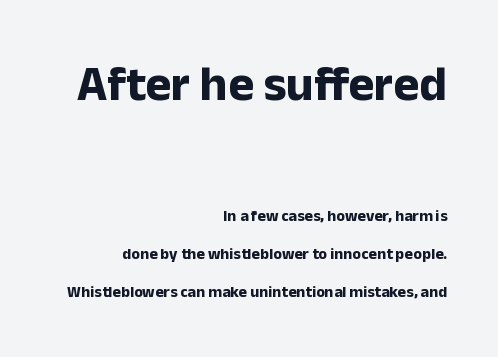
The line-height multiplier appears high, well above default. Alignment: flush right. Typographically, this falls in the sans-serif category. The emphasis by scale lands on block number one, above.
